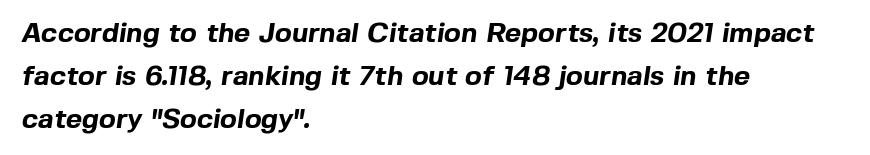
The image shows 28 px bold sans-serif type; set left-aligned, normal line spacing (1.53x), normal letter spacing, not underlined; a medium x-height.
